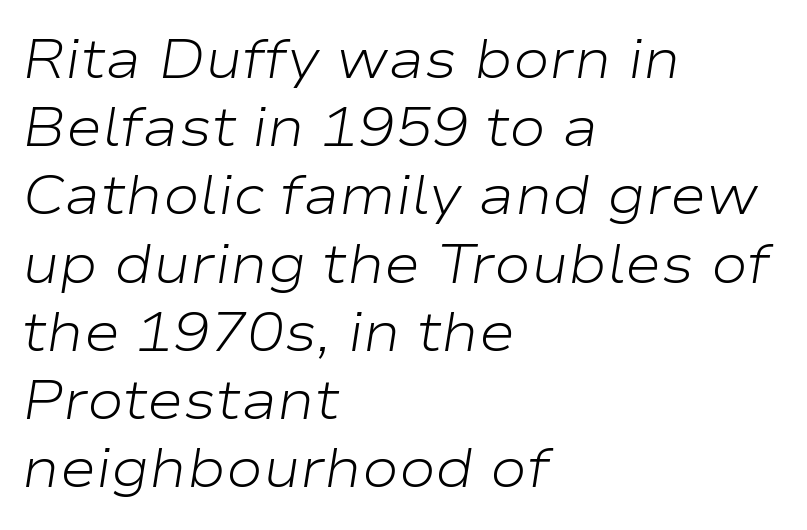
The image shows 55 px light, wide type, italic (leaning right); set left-aligned, line spacing 1.24x, normal letter spacing, not underlined; low stroke contrast and a medium x-height.
